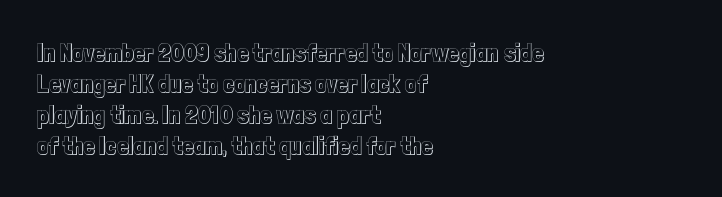
{"italic": "no", "underline": "no", "align": "left", "line_spacing_ratio": 1.24, "letter_spacing": "normal", "letter_spacing_em": 0.0, "glyph_px": 25}
